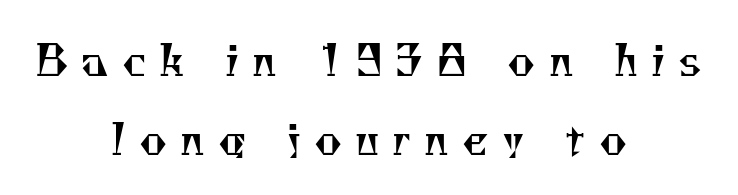
{"serif": "yes", "bold": "no", "weight": "regular", "width": "normal", "stroke_contrast": "medium", "x_height": "small", "monospaced": "no", "underline": "no", "align": "center", "line_spacing_ratio": 1.88, "letter_spacing": "wide", "letter_spacing_em": 0.31, "glyph_px": 42}
